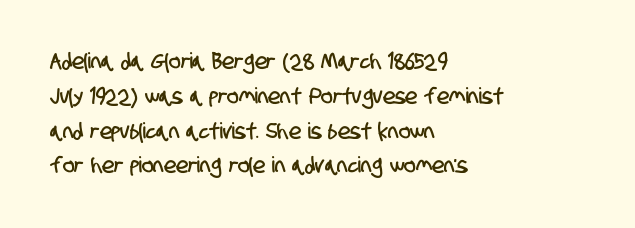
Q: Is the text underlined? A: No.
Q: How is the paragraph aligned? A: Left-aligned.
Q: Is the spacing between letters normal or unusually wide? A: Normal.
Q: Is the spacing between lines tight, normal or loose? A: Normal.
